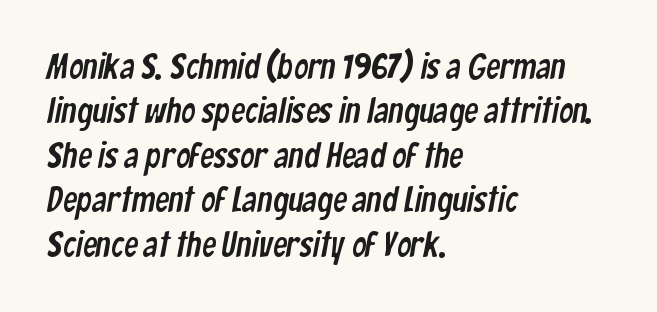
Q: Is the typeface a serif or a sans-serif typeface? A: Sans-serif.
Q: Is the text underlined? A: No.
Q: How is the paragraph aligned? A: Left-aligned.
Q: Is the spacing between letters normal or unusually wide? A: Normal.
Q: Is the spacing between lines tight, normal or loose? A: Normal.
Q: Width (condensed, normal, or wide)? A: Condensed.
Q: Stroke contrast? A: Low.
Q: x-height? A: Medium.
Q: Monospaced? A: No.
